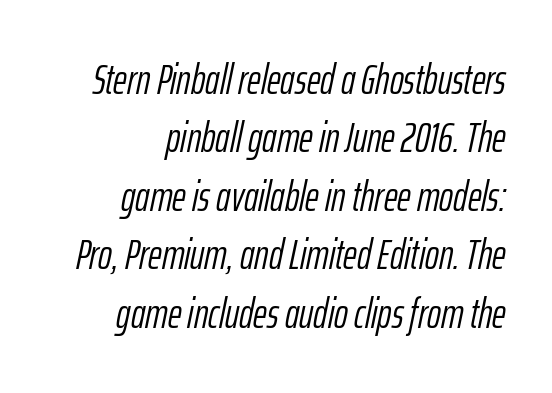
The letterforms sit at book weight or below. The setting favours the right margin, as signatures and pull-quotes sometimes do. Varying glyph widths throughout — classic text-font behaviour. Standard letterfit; no display-style spreading of the glyphs.
